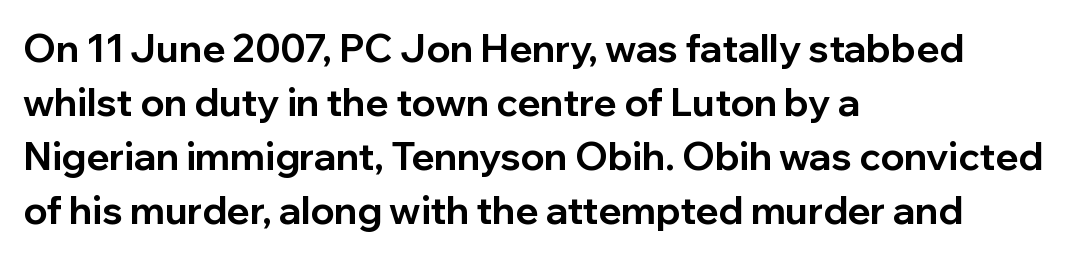
The image shows 38 px bold sans-serif type, upright; set left-aligned, normal line spacing (1.42x), normal letter spacing, not underlined; low stroke contrast and a medium x-height.
